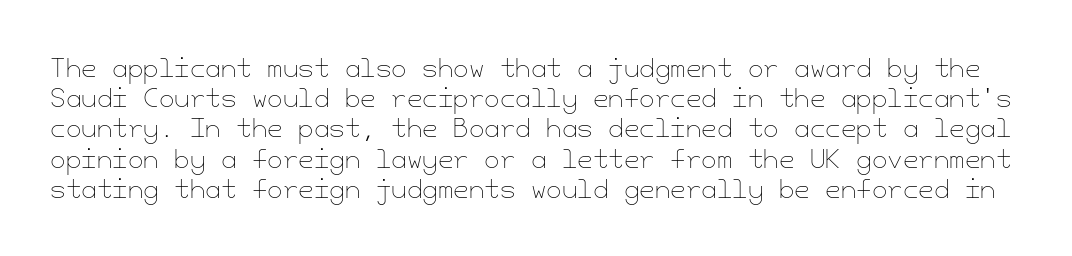
{"italic": "no", "bold": "no", "underline": "no", "line_spacing_ratio": 1.21, "letter_spacing": "normal", "letter_spacing_em": 0.0, "glyph_px": 25}
